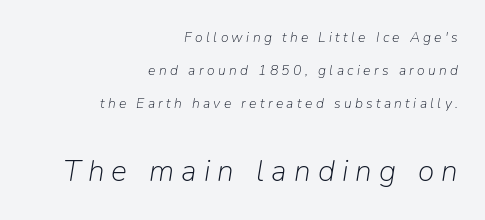
Unbolded letterforms with no extra heft. This rendering features lettering with no underline. Summary of vertical rhythm: relaxed, with wide interline spacing. The lower block of text is set noticeably larger than the block above it. Visually the block forms a straight wall on the right and a jagged coastline on the left.
